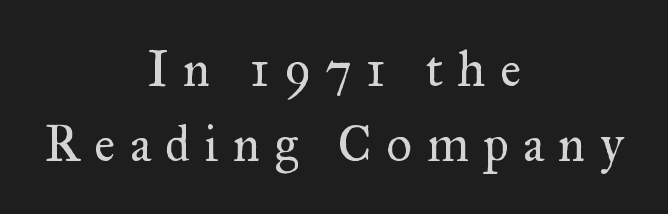
The image shows 50 px regular-weight serif type, upright; set centered, normal line spacing (1.51x), unusually wide letter spacing (+0.29 em), not underlined; medium stroke contrast and a small x-height.
